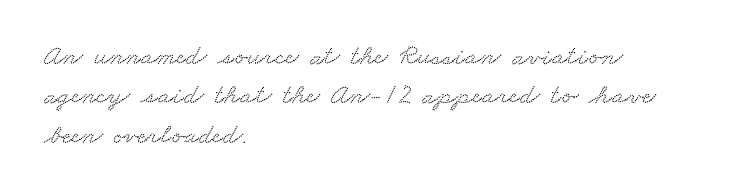
Q: Is the typeface a serif or a sans-serif typeface? A: Serif.
Q: Is the text underlined? A: No.
Q: How is the paragraph aligned? A: Left-aligned.
Q: Is the spacing between letters normal or unusually wide? A: Normal.
Q: Is the spacing between lines tight, normal or loose? A: Normal.
Q: Width (condensed, normal, or wide)? A: Wide.
Q: Stroke contrast? A: Low.
Q: x-height? A: Small.
Q: Monospaced? A: No.
